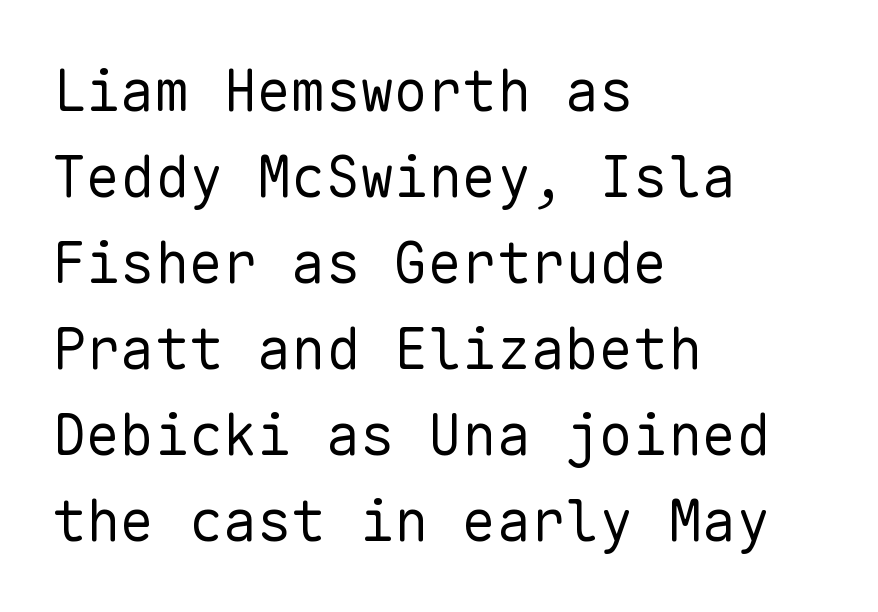
Q: Is the text bold? A: No.
Q: Is the text italic (slanted)? A: No, it is upright.
Q: Is the typeface a serif or a sans-serif typeface? A: Sans-serif.
Q: Is the text underlined? A: No.
Q: How is the paragraph aligned? A: Left-aligned.
Q: Is the spacing between letters normal or unusually wide? A: Normal.
Q: Is the spacing between lines tight, normal or loose? A: Normal.
Q: Width (condensed, normal, or wide)? A: Normal.
Q: Stroke contrast? A: Low.
Q: x-height? A: Medium.
Q: Monospaced? A: Yes.
